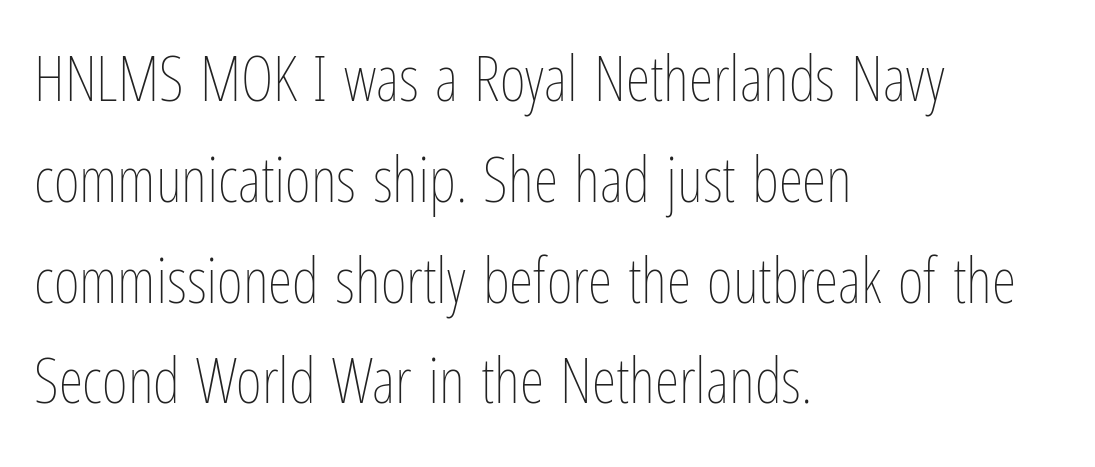
The image shows 63 px thin, condensed type, upright; set left-aligned, normal line spacing (1.6x), normal letter spacing, not underlined; low stroke contrast and a medium x-height.
